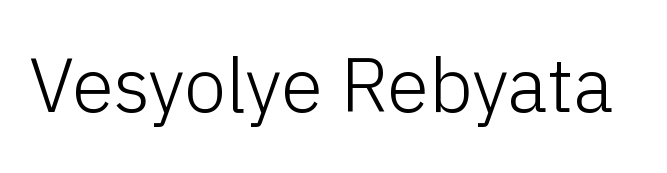
The image shows 76 px light sans-serif type, upright; set normal letter spacing, not underlined; low stroke contrast and a medium x-height.
